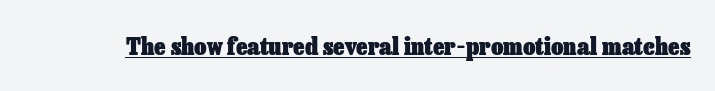
Q: Is the text bold? A: Yes.
Q: Is the text italic (slanted)? A: No, it is upright.
Q: Is the text underlined? A: Yes.
Q: Is the spacing between letters normal or unusually wide? A: Normal.
